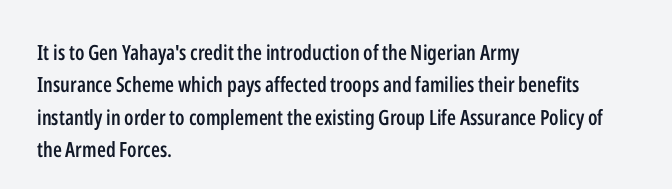
The image shows 21 px text type, upright; set left-aligned, normal line spacing (1.54x), normal letter spacing, not underlined.
